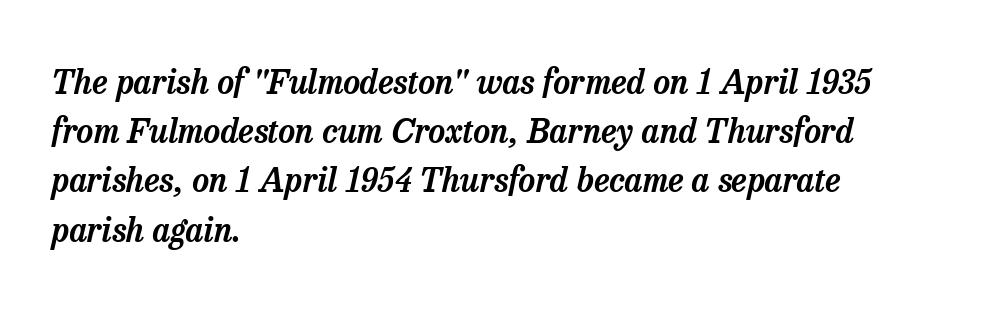
Tall strokes in this sample are angled rather than plumb. This rendering employs a face with finishing strokes, i.e., a serif. The type is set solid horizontally, with unmodified tracking. Rule under the text: the space is simply empty.
